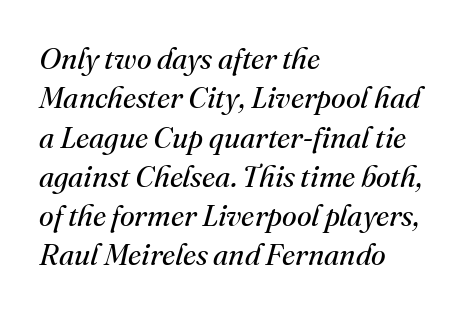
Observe the ordinary spacing: letters are neighbours, not strangers. Teacher's note: observe the even left margin — that is flush-left alignment. Weight: not bold — regular or lighter. Does the leading feel generous? No, just average. Italic: yes, the glyphs are oblique. The passage shown is typeset with a serif family.
